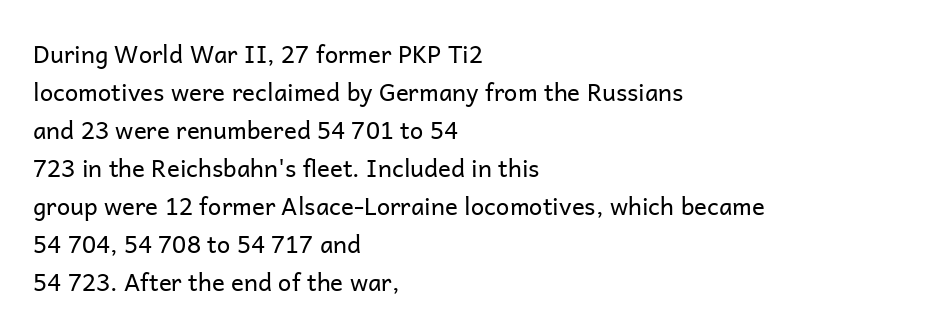
Caption: standard tracking, unaltered. How would I describe the line gaps? Plain and ordinary. Notice how the stems are strictly vertical — no italics here. The typeface has the unassuming heft of standard copy or less. The lines are quadded left.
